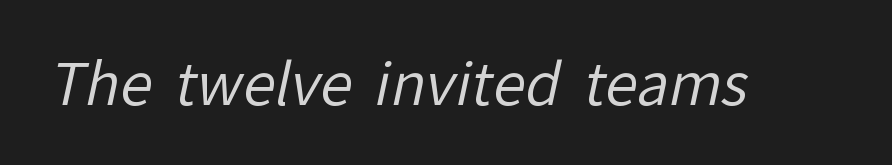
Q: Is the text bold? A: No.
Q: Is the typeface a serif or a sans-serif typeface? A: Sans-serif.
Q: Is the text underlined? A: No.
Q: Is the spacing between letters normal or unusually wide? A: Normal.
Q: Width (condensed, normal, or wide)? A: Normal.
Q: Stroke contrast? A: Low.
Q: x-height? A: Medium.
Q: Monospaced? A: No.
